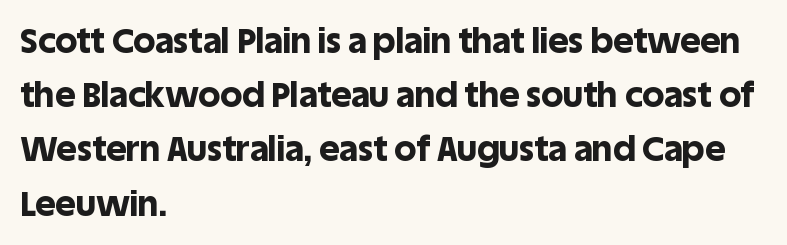
Do the characters align in a grid? No, the font is proportional. Grotesque or geometric, the face here clearly has no serifs. Type without underlining. Which margin do the lines hug? The left one — the right edge is uneven.
